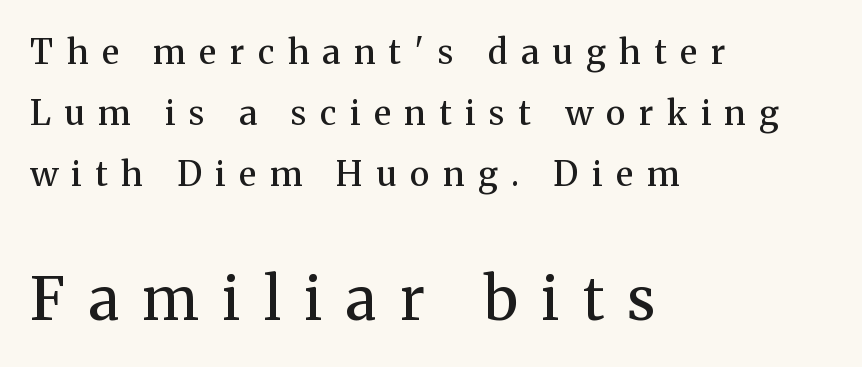
The image shows 59 px semibold serif type, upright; set left-aligned, line spacing 1.8x, unusually wide letter spacing (+0.4 em), not underlined; the second (bottom) block is 1.74x larger; medium stroke contrast and a medium x-height.
